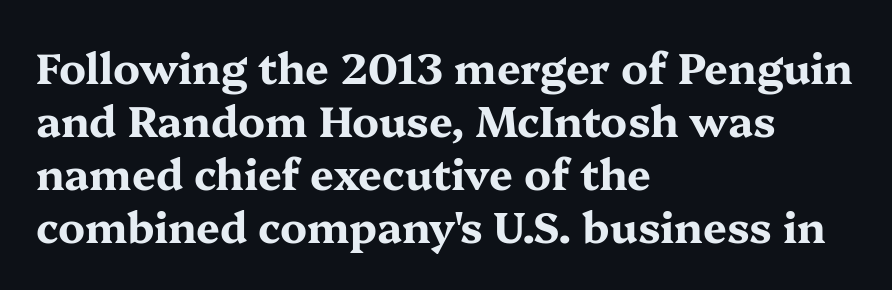
The image shows 42 px bold, wide serif type, upright; set left-aligned, normal line spacing (1.26x), normal letter spacing, not underlined; medium stroke contrast and a medium x-height.
